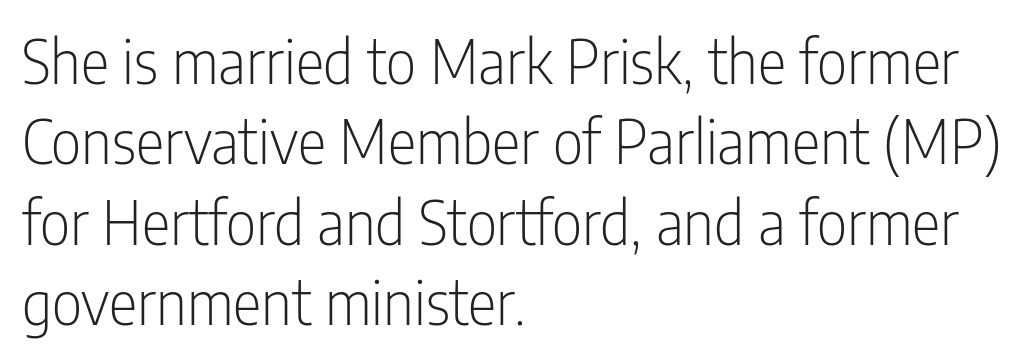
Observe the absence of serifs on each vertical stroke in this sample. Every character sits straight up, as roman type does. Successive baselines arrive at the customary interval. Descender tails drop into unmarked territory. Think of a printed novel: that variable character pitch is what you see here. There is no visible air inserted between adjacent glyphs.
